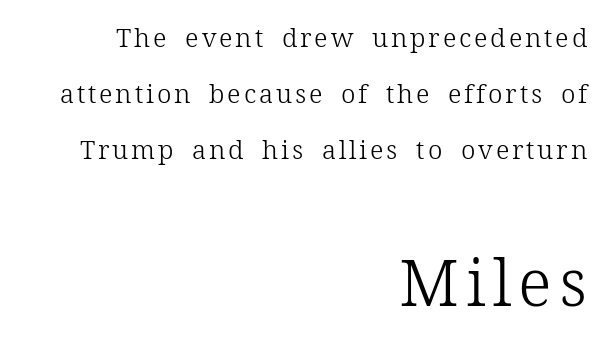
Check the space under the baseline: it is left empty. Observe the serifs anchoring each vertical stroke in this sample. How would I describe the line gaps? Wide and relaxed. Do the letters lean? They stand straight. This is not heavy type; no bold has been used.
